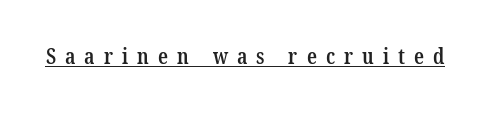
Q: Is the text bold? A: Semi-bold.
Q: Is the text underlined? A: Yes.
Q: Is the spacing between letters normal or unusually wide? A: Unusually wide.
